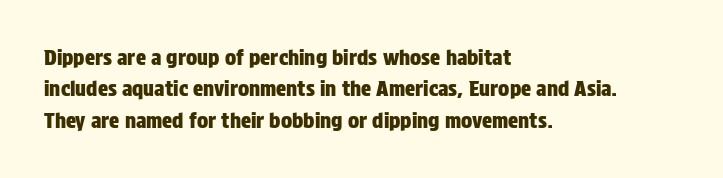
{"italic": "no", "underline": "no", "align": "left", "line_spacing": "normal", "line_spacing_ratio": 1.49, "letter_spacing": "normal", "letter_spacing_em": 0.0, "glyph_px": 21}
